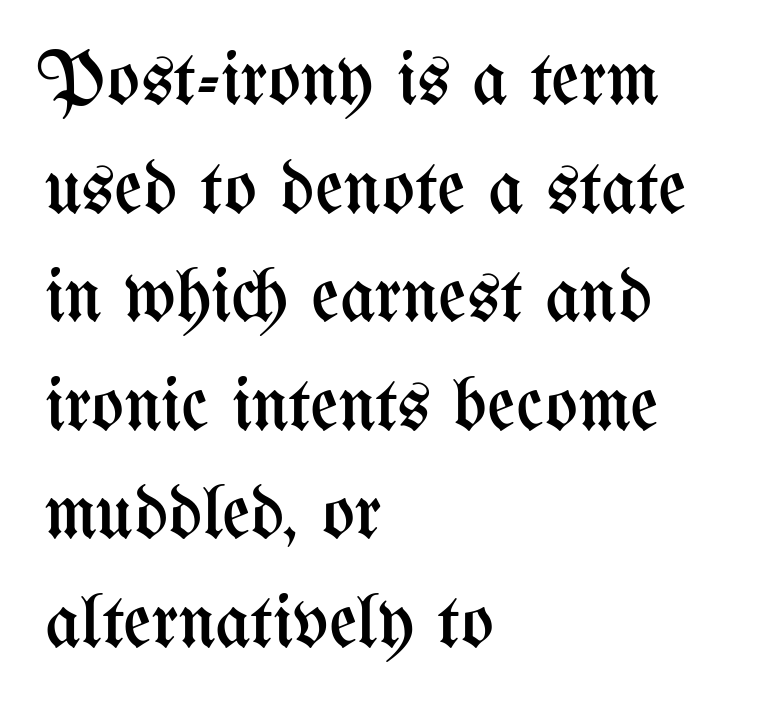
Weight class: somewhere from thin through regular. The space beneath each line is pristine and unruled. Every character sits straight up, as roman type does. The space between consecutive lines is moderate. Here the designer chose a conventional face with non-uniform glyph widths. The ragged edge is on the right, which tells us the setting is flush left.
